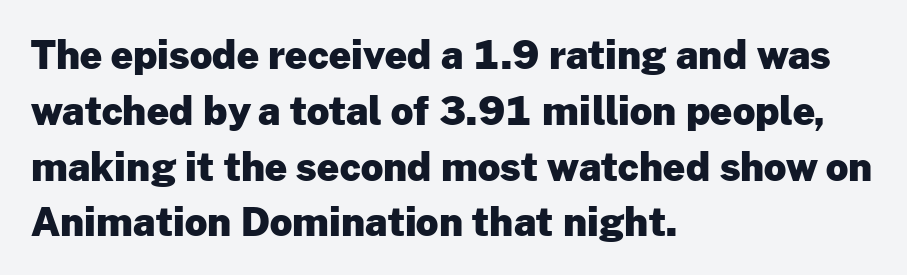
The image shows 39 px heavy sans-serif type, upright; set left-aligned, normal line spacing (1.43x), normal letter spacing, not underlined; low stroke contrast and a medium x-height.
